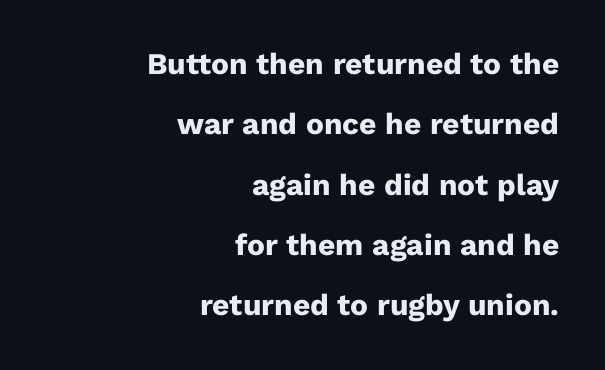
The image shows 30 px heavy sans-serif type, upright; set right-aligned, loose line spacing (2.01x), normal letter spacing, not underlined; low stroke contrast and a medium x-height.
